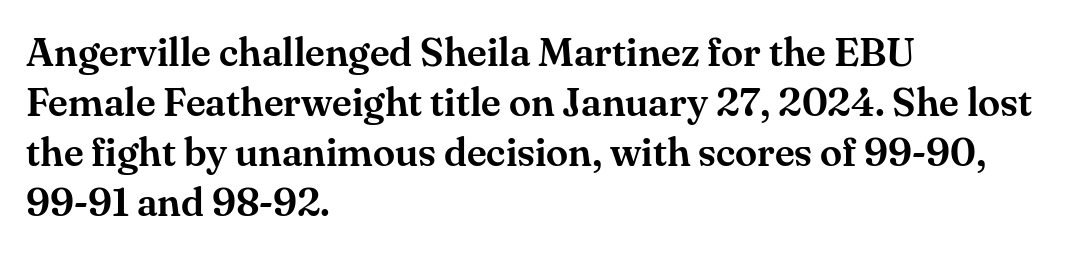
The image shows 40 px serif type, upright; set left-aligned, normal line spacing (1.25x), normal letter spacing, not underlined; medium stroke contrast and a small x-height.
